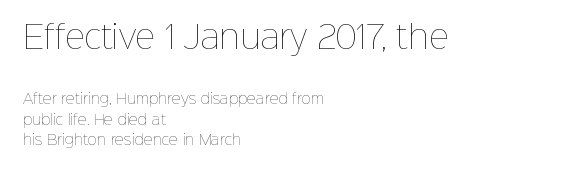
Q: Is the text bold? A: No.
Q: Is the text italic (slanted)? A: No, it is upright.
Q: Is the text underlined? A: No.
Q: How is the paragraph aligned? A: Left-aligned.
Q: Is the spacing between letters normal or unusually wide? A: Normal.
Q: Is the spacing between lines tight, normal or loose? A: Normal.
Q: Which block of text is set in a larger size, the first (top) or the second (bottom)? A: The first (top) one.
Q: Width (condensed, normal, or wide)? A: Normal.
Q: Stroke contrast? A: Low.
Q: x-height? A: Medium.
Q: Monospaced? A: No.
